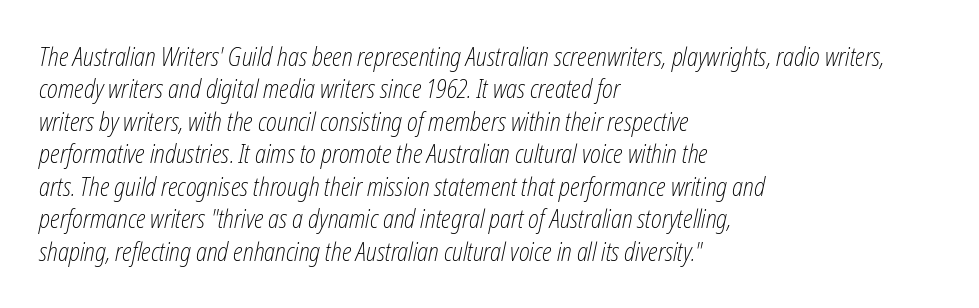
{"italic": "yes", "lean": "right", "slant_degrees": 12, "bold": "no", "underline": "no", "align": "left", "line_spacing": "normal", "line_spacing_ratio": 1.3, "letter_spacing": "normal", "letter_spacing_em": 0.0, "glyph_px": 25}
